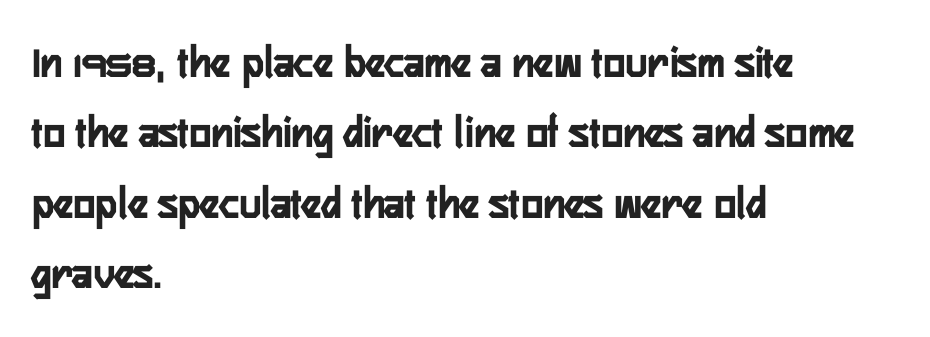
{"serif": "no", "italic": "no", "bold": "yes", "weight": "semibold", "width": "condensed", "stroke_contrast": "low", "x_height": "medium", "monospaced": "no", "underline": "no", "align": "left", "line_spacing": "normal", "line_spacing_ratio": 1.53, "letter_spacing": "normal", "letter_spacing_em": 0.0, "glyph_px": 46}
